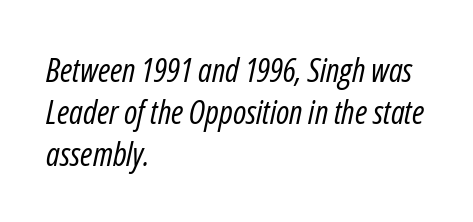
The image shows 33 px regular-weight, condensed type, italic (leaning right); set left-aligned, normal line spacing (1.27x), normal letter spacing, not underlined; low stroke contrast and a medium x-height.
